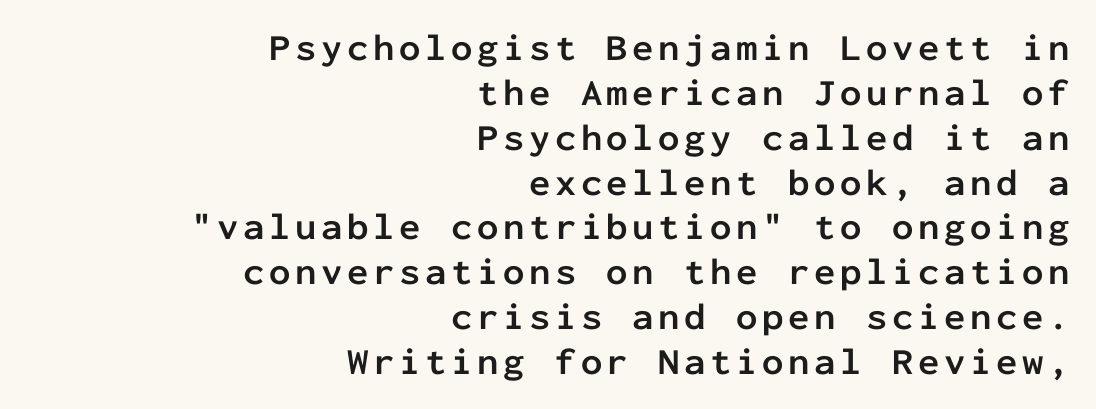
{"serif": "no", "italic": "no", "bold": "yes", "weight": "semibold", "width": "normal", "stroke_contrast": "low", "x_height": "medium", "monospaced": "yes", "underline": "no", "align": "right", "line_spacing_ratio": 1.18, "glyph_px": 38}
